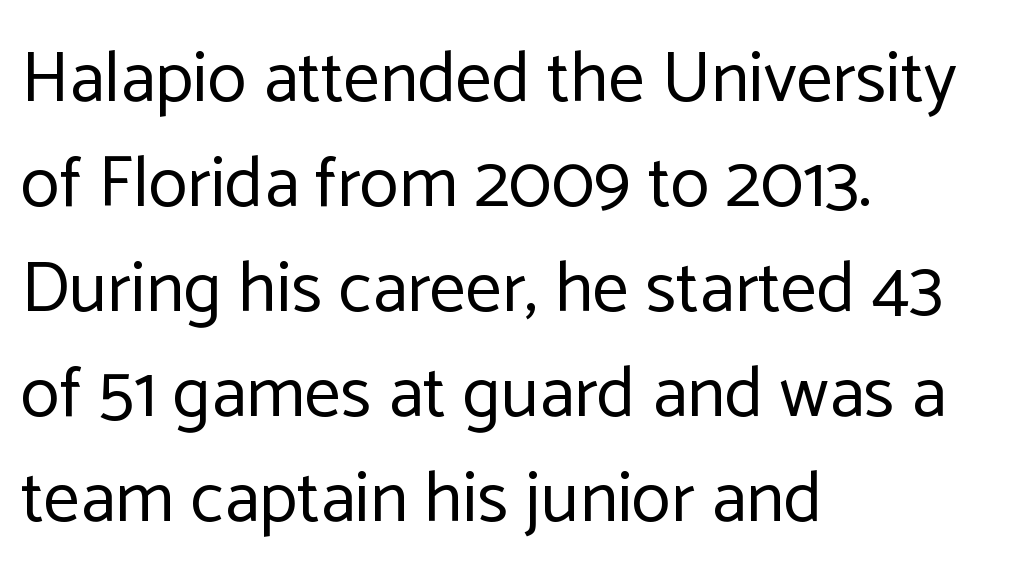
The image shows 72 px regular-weight sans-serif type, upright; set left-aligned, normal line spacing (1.46x), normal letter spacing, not underlined; low stroke contrast and a medium x-height.
